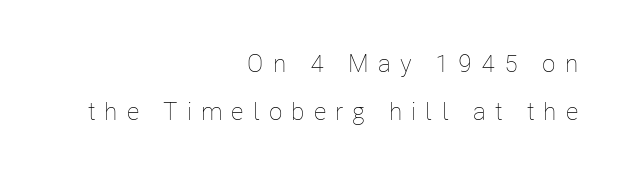
The image shows 25 px text type, upright; set right-aligned, loose line spacing (1.92x), unusually wide letter spacing (+0.36 em), not underlined.
